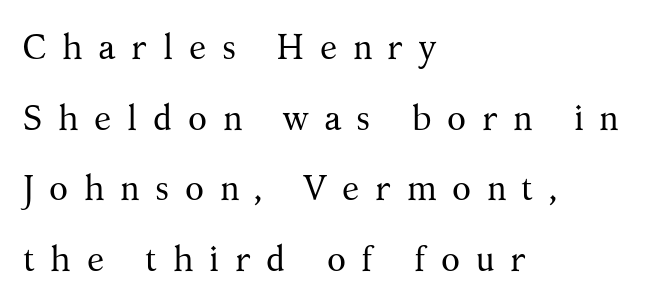
Rendered with straight, roman letterforms. Is the block centered? No — it sits flush against the left margin. This sample has the flowing, uneven cadence of proportional lettering. These lines are composed in type with serifs.
